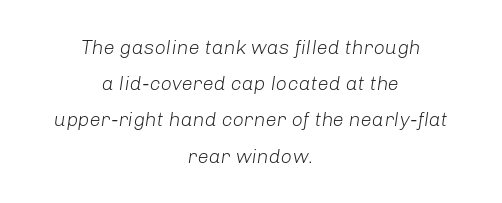
The image shows 20 px text type, italic (leaning right); set centered, line spacing 1.81x, normal letter spacing, not underlined.
